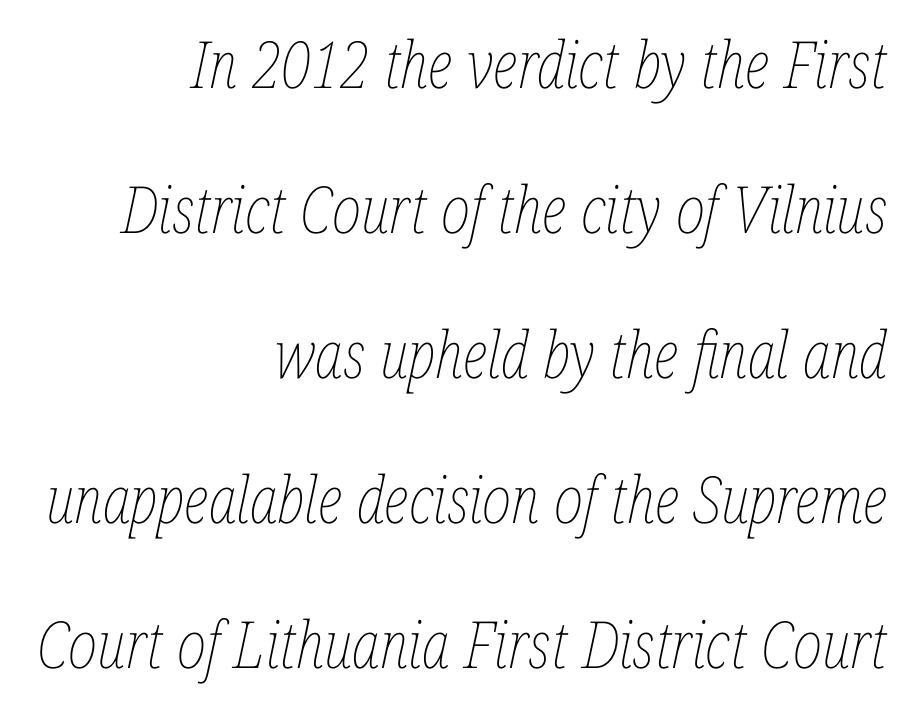
Q: Is the text bold? A: No.
Q: Is the text italic (slanted)? A: Yes, it leans right by about 12 degrees.
Q: Is the text underlined? A: No.
Q: How is the paragraph aligned? A: Right-aligned.
Q: Is the spacing between letters normal or unusually wide? A: Normal.
Q: Is the spacing between lines tight, normal or loose? A: Loose.
Q: Width (condensed, normal, or wide)? A: Condensed.
Q: Stroke contrast? A: Low.
Q: x-height? A: Medium.
Q: Monospaced? A: No.
